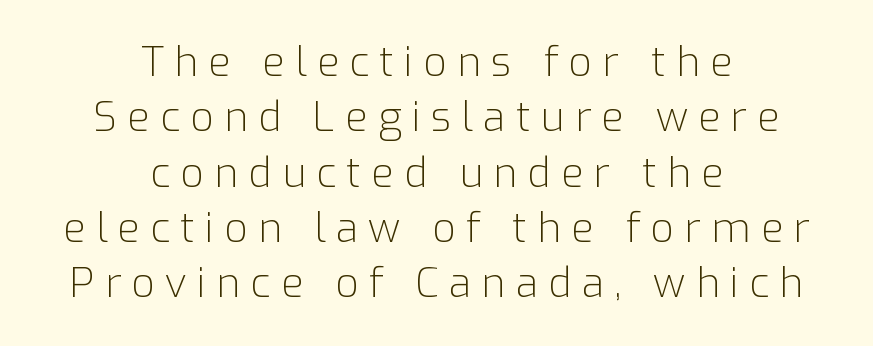
{"serif": "no", "italic": "no", "bold": "no", "weight": "light", "width": "normal", "stroke_contrast": "low", "x_height": "medium", "monospaced": "no", "underline": "no", "align": "center", "line_spacing": "normal", "line_spacing_ratio": 1.35, "letter_spacing": "wide", "letter_spacing_em": 0.25, "glyph_px": 41}
